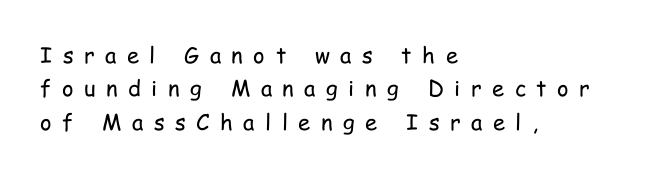
Q: Is the text bold? A: No.
Q: Is the text italic (slanted)? A: No, it is upright.
Q: Is the text underlined? A: No.
Q: How is the paragraph aligned? A: Left-aligned.
Q: Is the spacing between letters normal or unusually wide? A: Unusually wide.
Q: Is the spacing between lines tight, normal or loose? A: Normal.
